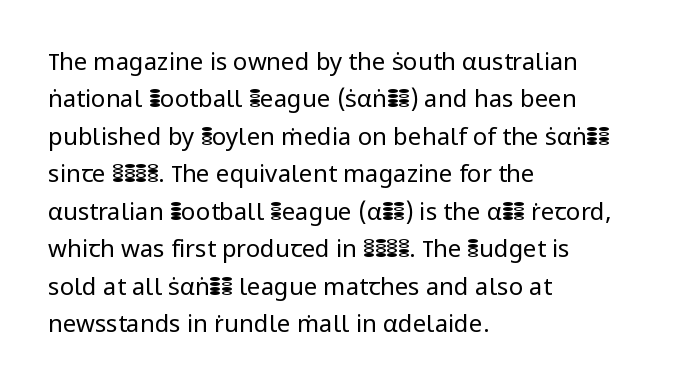
The image shows 24 px text type, upright; set left-aligned, normal line spacing (1.56x), normal letter spacing, not underlined.
